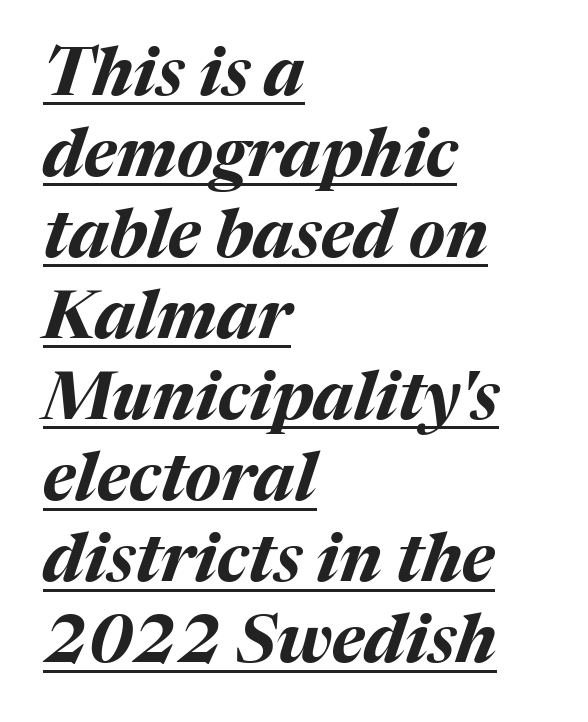
{"italic": "yes", "lean": "right", "slant_degrees": 17, "bold": "yes", "weight": "bold", "width": "normal", "stroke_contrast": "medium", "x_height": "medium", "monospaced": "no", "underline": "yes", "align": "left", "line_spacing_ratio": 1.21, "letter_spacing": "normal", "letter_spacing_em": 0.0, "glyph_px": 67}
